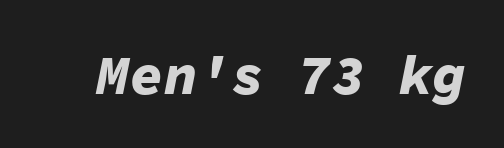
The image shows 56 px bold type, italic (leaning right), monospaced; set normal letter spacing, not underlined; low stroke contrast and a medium x-height.
